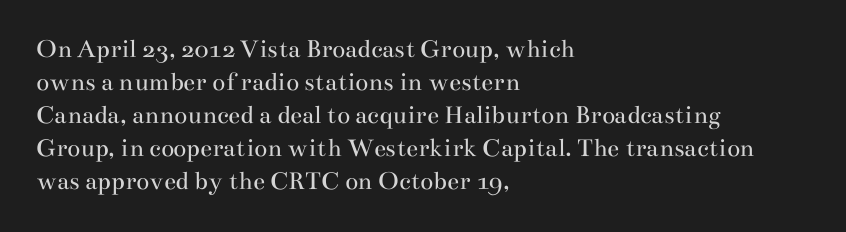
{"italic": "no", "bold": "no", "underline": "no", "align": "left", "line_spacing_ratio": 1.22, "letter_spacing": "normal", "letter_spacing_em": 0.0, "glyph_px": 27}
